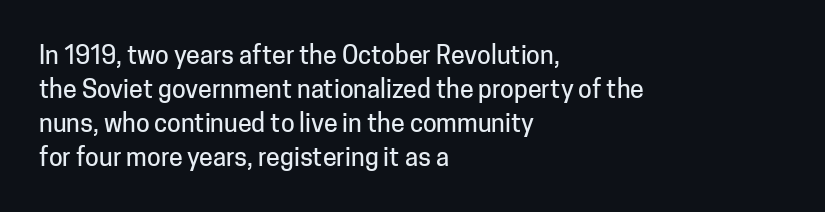
{"italic": "no", "underline": "no", "align": "left", "line_spacing": "normal", "line_spacing_ratio": 1.36, "letter_spacing": "normal", "letter_spacing_em": 0.0, "glyph_px": 25}
